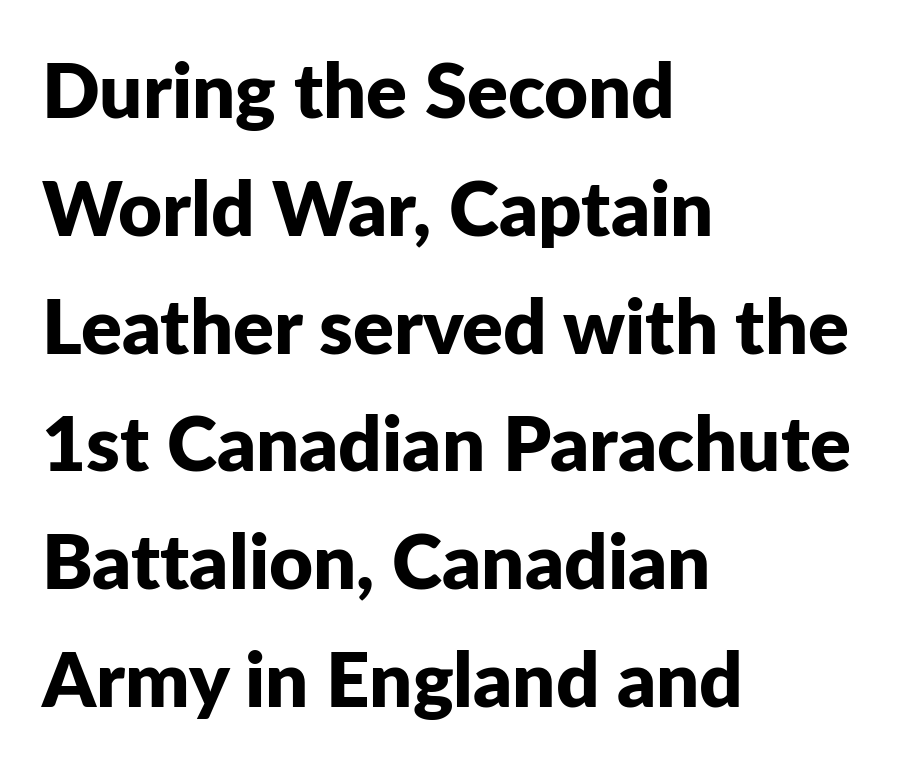
Q: Is the text bold? A: Yes.
Q: Is the text italic (slanted)? A: No, it is upright.
Q: Is the typeface a serif or a sans-serif typeface? A: Sans-serif.
Q: Is the text underlined? A: No.
Q: How is the paragraph aligned? A: Left-aligned.
Q: Is the spacing between letters normal or unusually wide? A: Normal.
Q: Is the spacing between lines tight, normal or loose? A: Normal.
Q: Width (condensed, normal, or wide)? A: Normal.
Q: Stroke contrast? A: Low.
Q: x-height? A: Medium.
Q: Monospaced? A: No.
